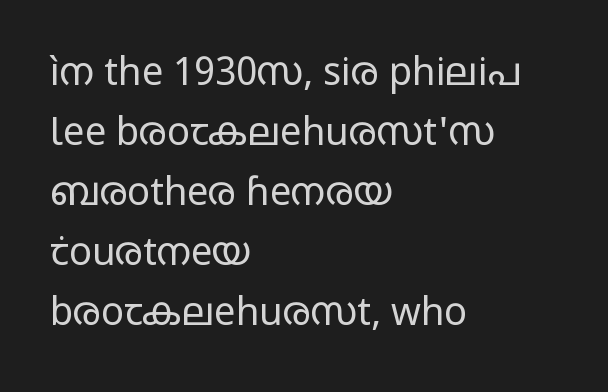
{"serif": "no", "italic": "no", "bold": "no", "weight": "regular", "width": "wide", "stroke_contrast": "low", "x_height": "medium", "monospaced": "no", "underline": "no", "align": "left", "line_spacing": "normal", "line_spacing_ratio": 1.58, "letter_spacing": "normal", "letter_spacing_em": 0.0, "glyph_px": 38}
